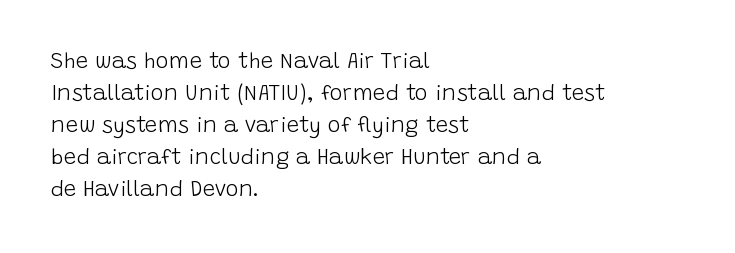
The image shows 22 px text type, upright; set left-aligned, normal line spacing (1.45x), normal letter spacing, not underlined.
